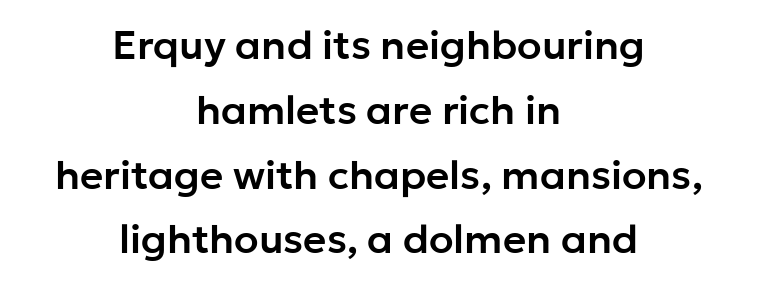
{"serif": "no", "italic": "no", "width": "normal", "stroke_contrast": "low", "x_height": "medium", "monospaced": "no", "underline": "no", "align": "center", "line_spacing": "normal", "line_spacing_ratio": 1.62, "letter_spacing": "normal", "letter_spacing_em": 0.0, "glyph_px": 40}
